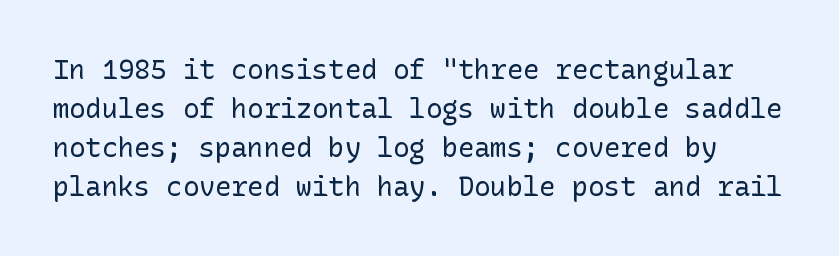
Students, observe: this is what conventionally led text looks like. The letterforms sit shoulder to shoulder at normal distance. The typesetting does not lean heavy: it is not bold. This is roman type, the default non-slanted kind. The gap between lines stays unmarked.
